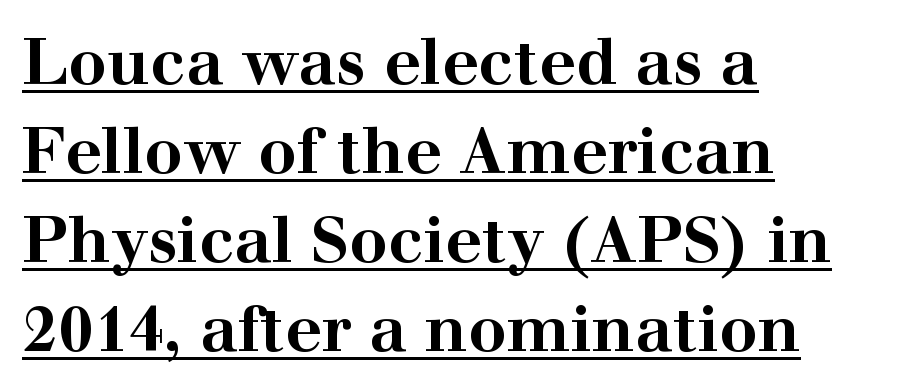
{"serif": "yes", "italic": "no", "bold": "yes", "weight": "bold", "width": "wide", "stroke_contrast": "high", "x_height": "medium", "monospaced": "no", "underline": "yes", "align": "left", "line_spacing": "normal", "line_spacing_ratio": 1.39, "letter_spacing": "normal", "letter_spacing_em": 0.0, "glyph_px": 64}
